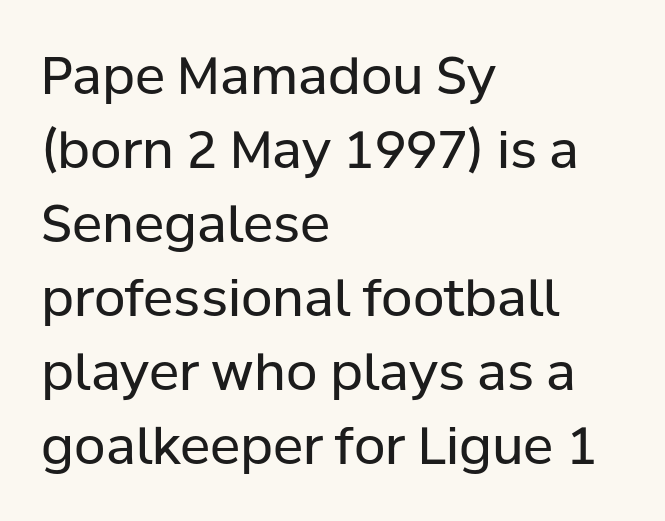
If you drew a line through each stem, it would be perfectly vertical. Heft: none added — not bold. This sample uses a sans-serif face. Evenly set lines give the paragraph a standard silhouette. Each row of text sits above clean, open space.
